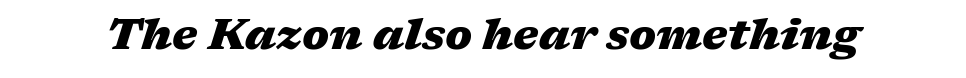
{"italic": "yes", "lean": "right", "slant_degrees": 17, "bold": "yes", "weight": "heavy", "width": "wide", "stroke_contrast": "medium", "x_height": "medium", "monospaced": "no", "underline": "no", "letter_spacing": "normal", "letter_spacing_em": 0.0, "glyph_px": 43}
